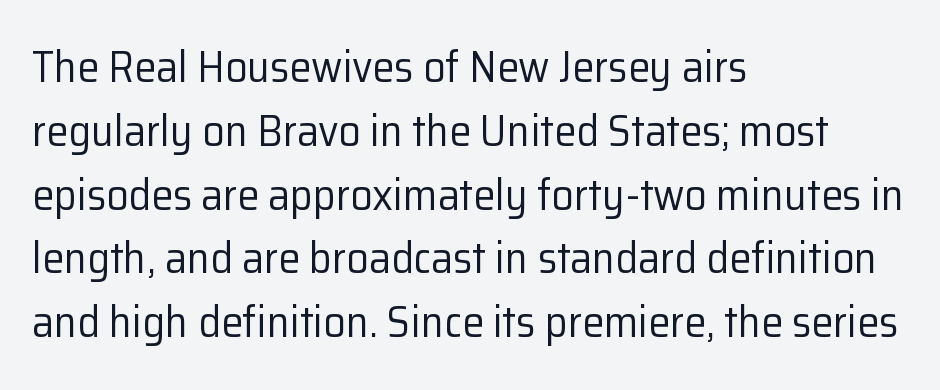
{"serif": "no", "italic": "no", "bold": "no", "weight": "regular", "width": "normal", "stroke_contrast": "low", "x_height": "medium", "monospaced": "no", "underline": "no", "align": "left", "line_spacing": "normal", "line_spacing_ratio": 1.45, "letter_spacing": "normal", "letter_spacing_em": 0.0, "glyph_px": 44}
